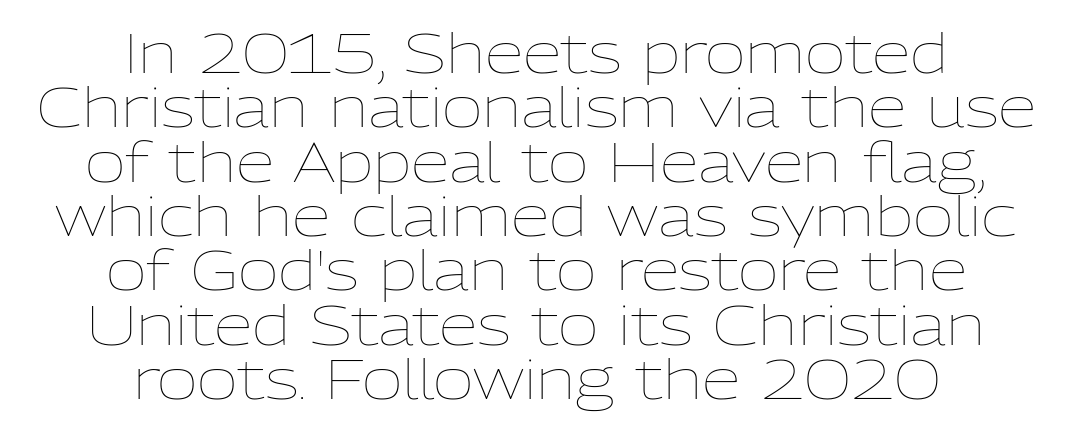
The image shows 56 px thin type, upright; set centered, tight line spacing (0.97x), normal letter spacing, not underlined; low stroke contrast and a medium x-height.
